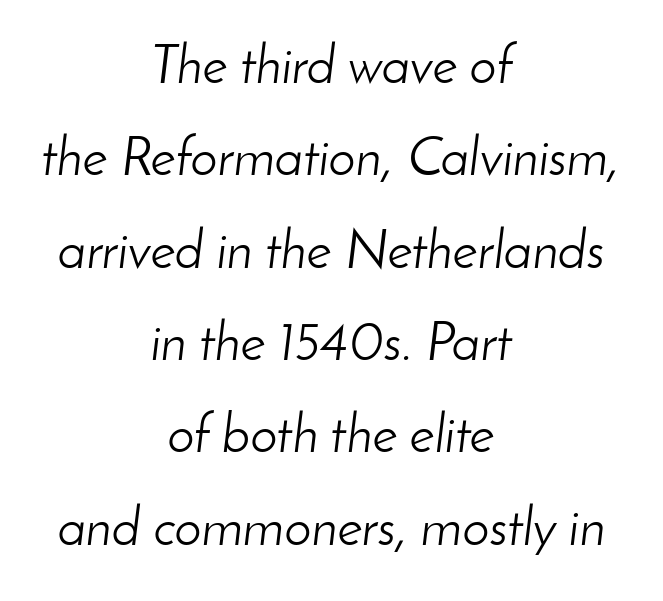
The image shows 54 px light type, italic (leaning right); set centered, line spacing 1.71x, normal letter spacing, not underlined; low stroke contrast and a small x-height.
